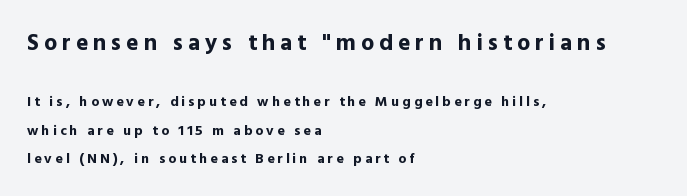
{"italic": "no", "bold": "yes", "underline": "no", "align": "left", "line_spacing": "loose", "line_spacing_ratio": 2.03, "letter_spacing": "wide", "letter_spacing_em": 0.22, "larger_block": "first", "size_ratio": 1.64, "glyph_px": 23}
